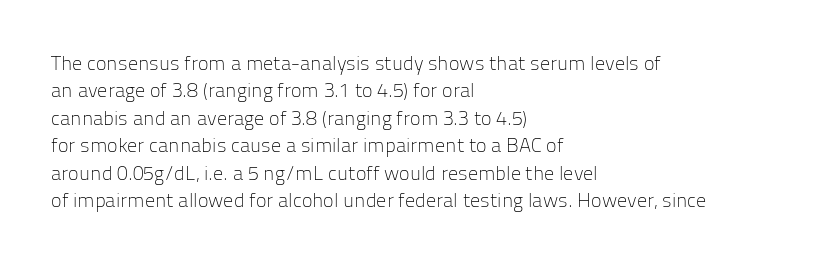
The image shows 20 px text type, upright; set left-aligned, normal line spacing (1.37x), normal letter spacing, not underlined.
